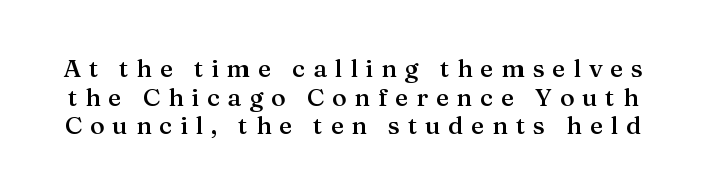
Q: Is the text bold? A: Semi-bold.
Q: Is the text italic (slanted)? A: No, it is upright.
Q: Is the text underlined? A: No.
Q: Is the spacing between letters normal or unusually wide? A: Unusually wide.
Q: Is the spacing between lines tight, normal or loose? A: Tight.
